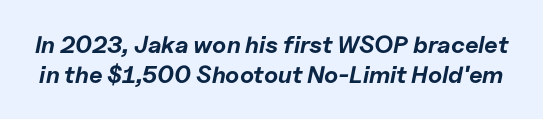
{"italic": "yes", "lean": "right", "slant_degrees": 11, "bold": "yes", "underline": "no", "line_spacing": "normal", "line_spacing_ratio": 1.27, "letter_spacing": "normal", "letter_spacing_em": 0.0, "glyph_px": 24}
